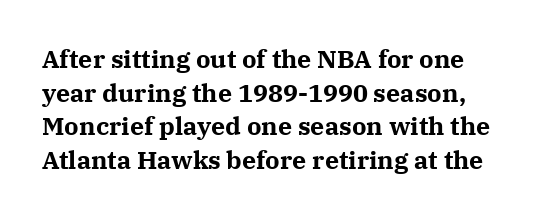
{"italic": "no", "bold": "yes", "underline": "no", "line_spacing": "normal", "line_spacing_ratio": 1.35, "letter_spacing": "normal", "letter_spacing_em": 0.0, "glyph_px": 25}
